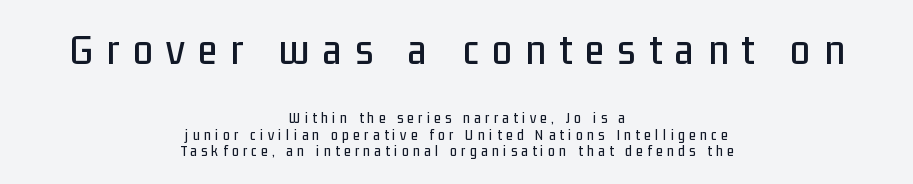
Q: Is the text italic (slanted)? A: No, it is upright.
Q: Is the typeface a serif or a sans-serif typeface? A: Sans-serif.
Q: Is the text underlined? A: No.
Q: How is the paragraph aligned? A: Centered.
Q: Is the spacing between letters normal or unusually wide? A: Unusually wide.
Q: Is the spacing between lines tight, normal or loose? A: Tight.
Q: Which block of text is set in a larger size, the first (top) or the second (bottom)? A: The first (top) one.
Q: Width (condensed, normal, or wide)? A: Condensed.
Q: Stroke contrast? A: Low.
Q: x-height? A: Medium.
Q: Monospaced? A: No.
